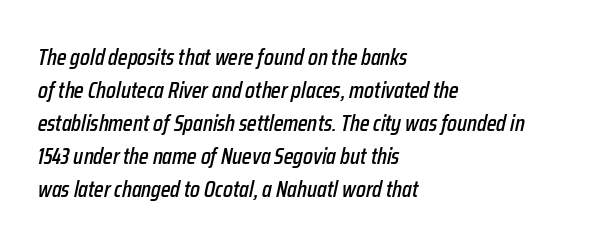
{"italic": "yes", "lean": "right", "slant_degrees": 12, "underline": "no", "align": "left", "line_spacing": "normal", "line_spacing_ratio": 1.43, "letter_spacing": "normal", "letter_spacing_em": 0.0, "glyph_px": 23}
